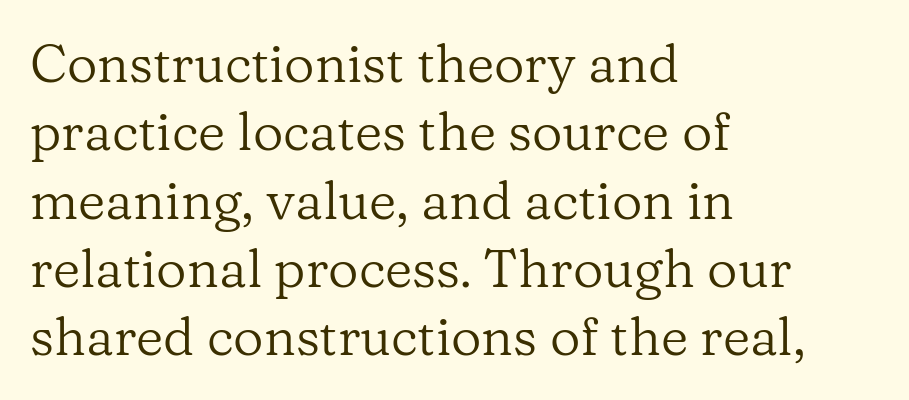
The image shows 53 px regular-weight serif type, upright; set left-aligned, normal line spacing (1.29x), normal letter spacing, not underlined; low stroke contrast and a medium x-height.
